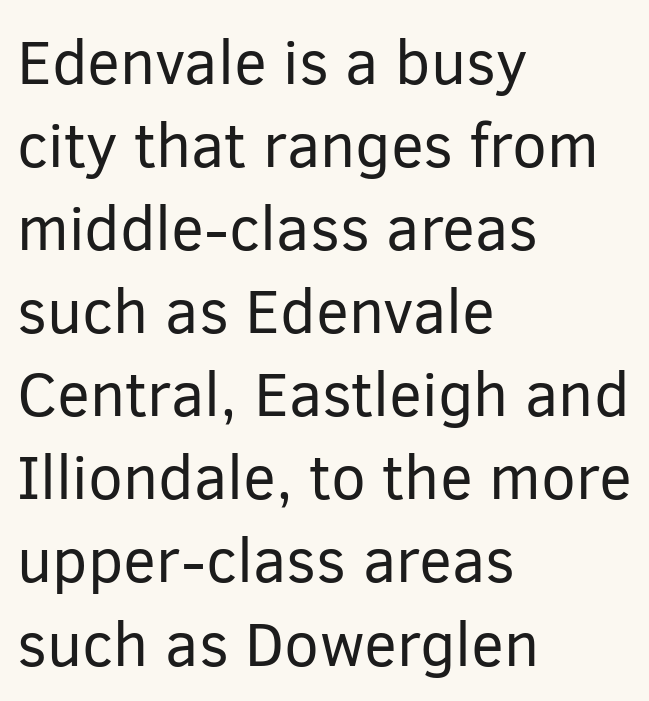
These lines are set flush left with a ragged right edge. Vertical strokes here are truly vertical. Between one letter and the next there's only the usual sliver of space. In terms of leading, this rendering sits right in the middle. Typographically, this falls in the sans-serif category.
